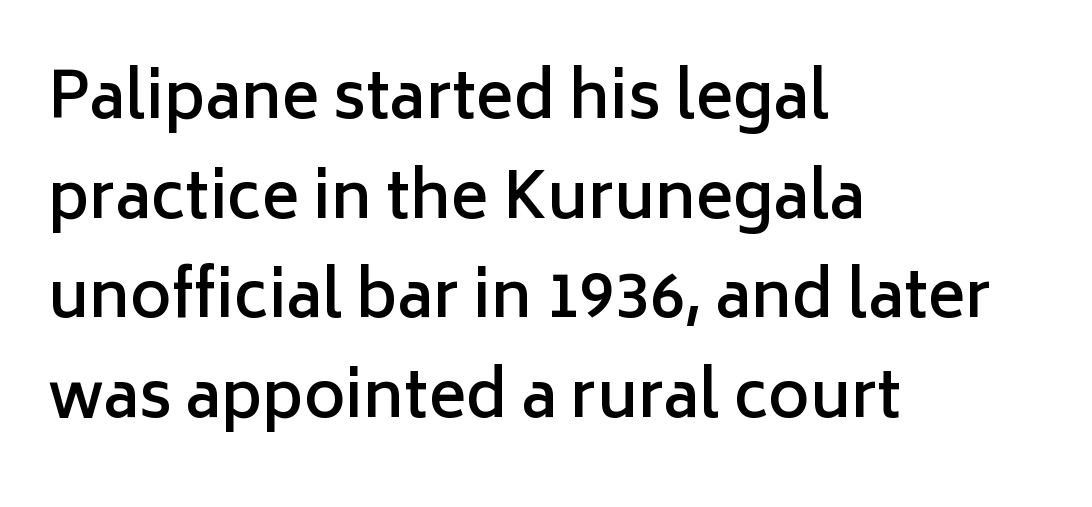
The image shows 63 px semibold sans-serif type, upright; set left-aligned, normal line spacing (1.58x), normal letter spacing, not underlined; low stroke contrast and a medium x-height.
